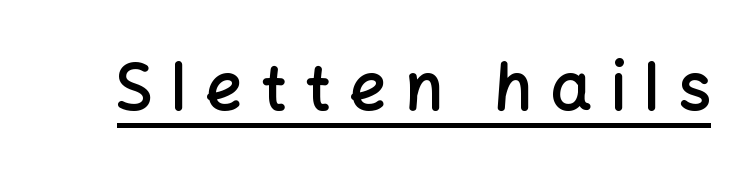
The image shows 65 px semibold sans-serif type, upright; set unusually wide letter spacing (+0.28 em), underlined; low stroke contrast and a medium x-height.
